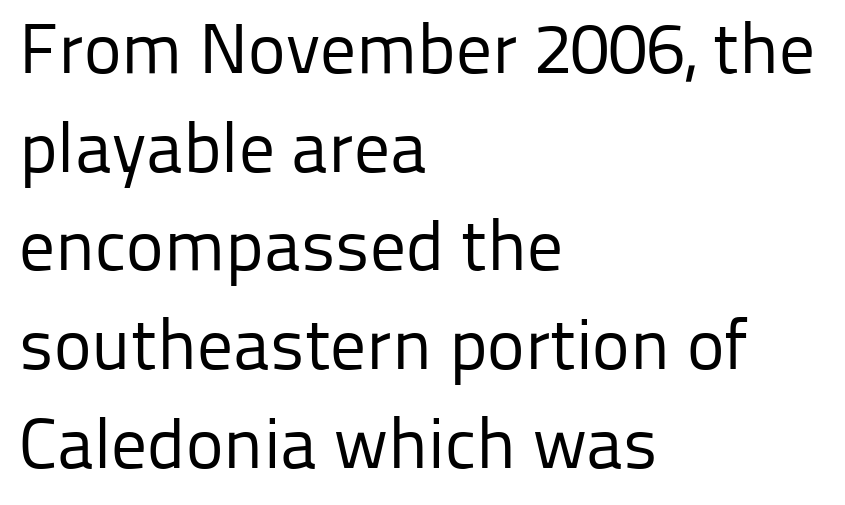
{"serif": "no", "italic": "no", "bold": "no", "weight": "regular", "width": "normal", "stroke_contrast": "low", "x_height": "medium", "monospaced": "no", "underline": "no", "align": "left", "line_spacing": "normal", "line_spacing_ratio": 1.39, "letter_spacing": "normal", "letter_spacing_em": 0.0, "glyph_px": 71}
